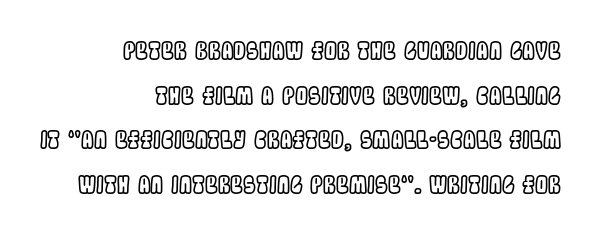
The image shows 23 px text type, upright; set right-aligned, loose line spacing (1.94x), normal letter spacing, not underlined.
